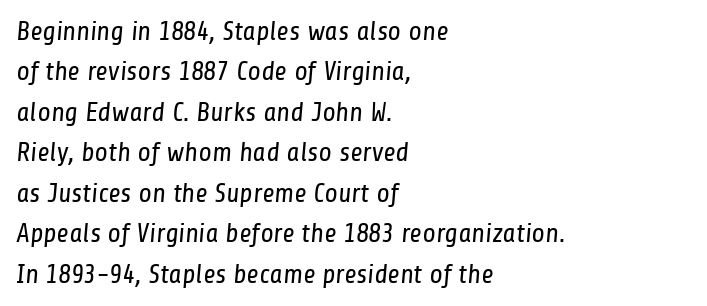
The weight tops out at a normal text grade. The setting favours the left margin, as ordinary paragraphs usually do. The passage shown is not underscored anywhere. Observe the ordinary spacing: letters are neighbours, not strangers.
